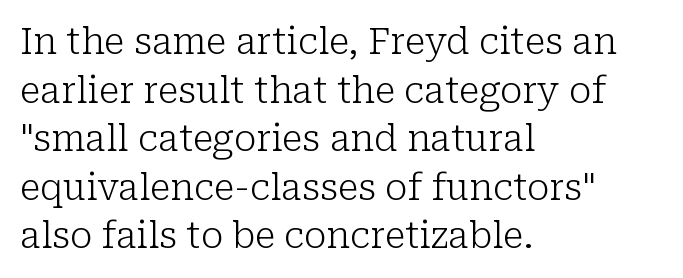
{"serif": "yes", "italic": "no", "bold": "no", "weight": "light", "width": "normal", "stroke_contrast": "low", "x_height": "medium", "monospaced": "no", "underline": "no", "align": "left", "line_spacing": "normal", "line_spacing_ratio": 1.35, "letter_spacing": "normal", "letter_spacing_em": 0.0, "glyph_px": 36}
